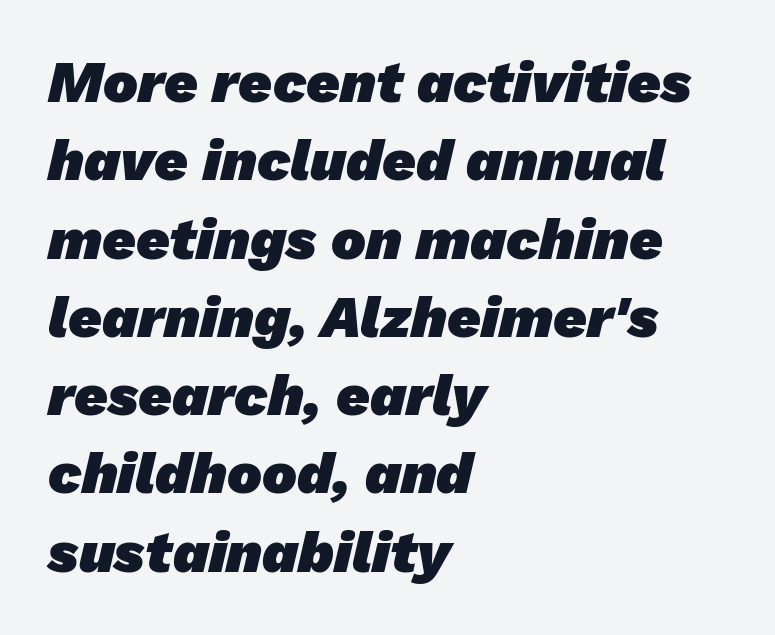
This rendering uses left alignment, leaving the right contour irregular. Reading down the column, the eye jumps a familiar distance to each next line. The rendering keeps characters at their native spacing. Each letter keeps its own natural width here, so spacing adapts to shape.
